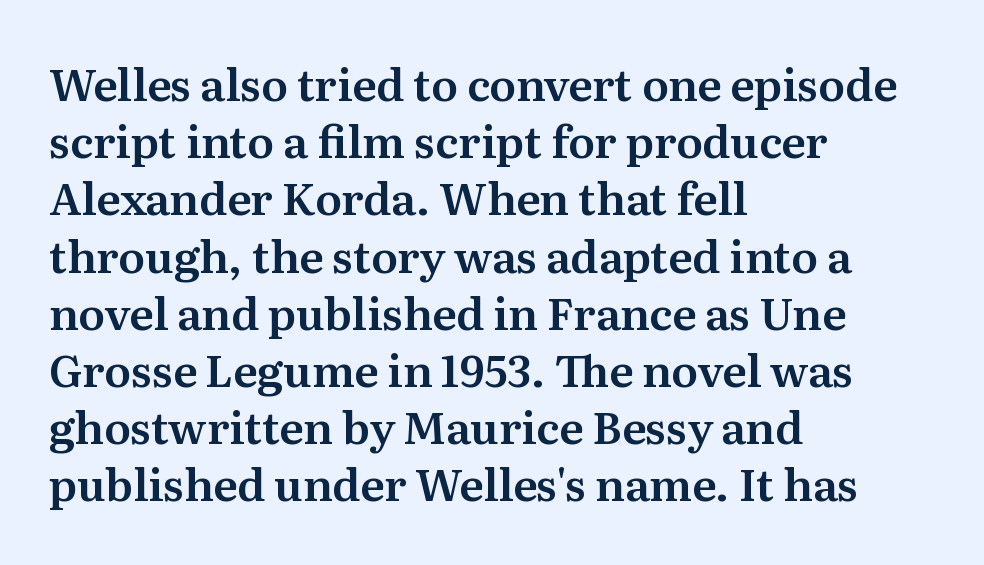
The image shows 44 px serif type, upright; set left-aligned, normal line spacing (1.3x), normal letter spacing, not underlined; medium stroke contrast and a medium x-height.
